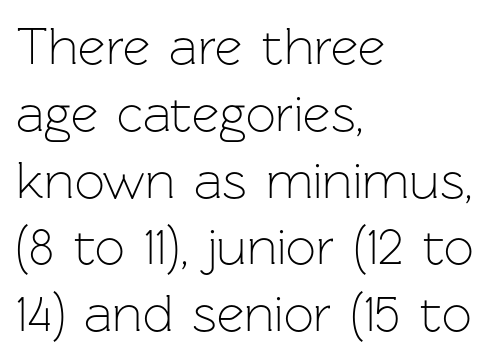
{"serif": "no", "italic": "no", "bold": "no", "weight": "light", "width": "normal", "stroke_contrast": "low", "x_height": "medium", "monospaced": "no", "underline": "no", "align": "left", "line_spacing": "normal", "line_spacing_ratio": 1.26, "letter_spacing": "normal", "letter_spacing_em": 0.0, "glyph_px": 53}
